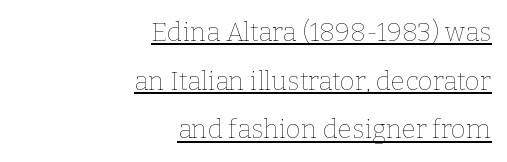
A baseline rule has been typeset under these characters. Heaviness? Minimal to ordinary, like unemphasized prose. Standard letterfit; no display-style spreading of the glyphs. Caption: multi-line text, flush right, ragged left.
